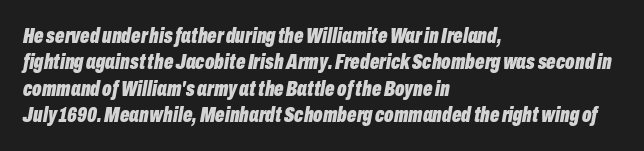
Look at the tracking — it's just the regular setting, nothing added. The setting favours the left margin, as ordinary paragraphs usually do. Slant detected: the letters are inclined. Thick stems and heavy bowls — unmistakably bold.
